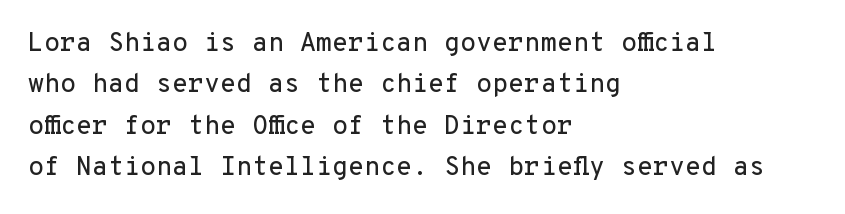
The image shows 26 px text type, upright; set left-aligned, normal line spacing (1.59x), normal letter spacing, not underlined.
